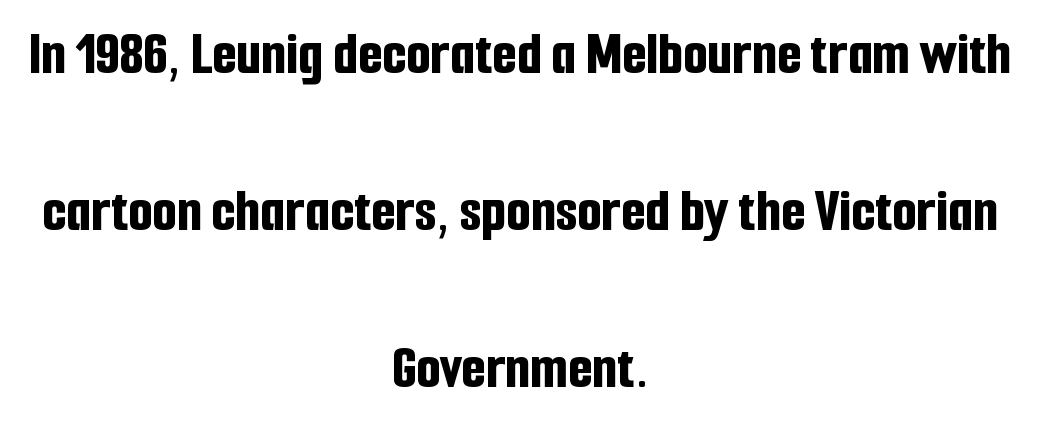
Q: Is the text bold? A: Yes.
Q: Is the text italic (slanted)? A: No, it is upright.
Q: Is the typeface a serif or a sans-serif typeface? A: Sans-serif.
Q: Is the text underlined? A: No.
Q: How is the paragraph aligned? A: Centered.
Q: Is the spacing between letters normal or unusually wide? A: Normal.
Q: Is the spacing between lines tight, normal or loose? A: Loose.
Q: Width (condensed, normal, or wide)? A: Condensed.
Q: Stroke contrast? A: Low.
Q: x-height? A: Medium.
Q: Monospaced? A: No.
